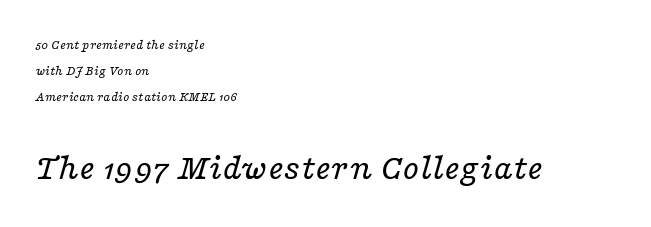
Q: Is the text bold? A: No.
Q: Is the text italic (slanted)? A: Yes, it leans right by about 16 degrees.
Q: Is the typeface a serif or a sans-serif typeface? A: Serif.
Q: Is the text underlined? A: No.
Q: How is the paragraph aligned? A: Left-aligned.
Q: Is the spacing between letters normal or unusually wide? A: Normal.
Q: Which block of text is set in a larger size, the first (top) or the second (bottom)? A: The second (bottom) one.
Q: Width (condensed, normal, or wide)? A: Wide.
Q: Stroke contrast? A: Low.
Q: x-height? A: Medium.
Q: Monospaced? A: No.
